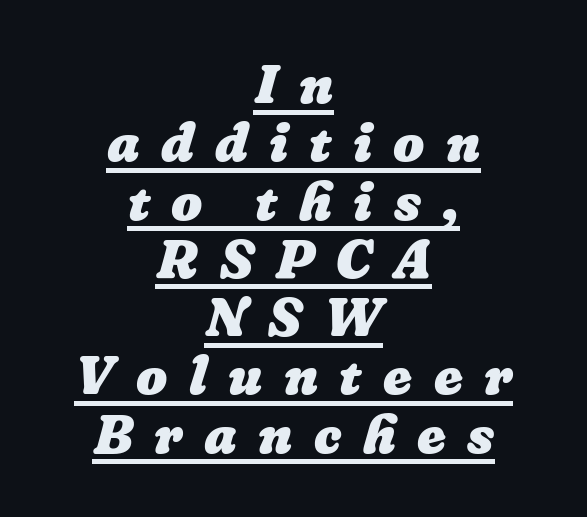
The image shows 55 px heavy type; set centered, tight line spacing (1.06x), unusually wide letter spacing (+0.39 em), underlined; low stroke contrast and a medium x-height.
